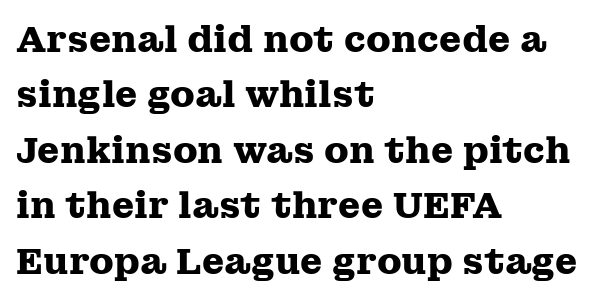
Chunky letters — that's bold for sure. Does the lettering tilt? It doesn't — this is upright. The space beneath each line is pristine and unruled. A normal amount of white space separates one row of letters from the next. Honestly, the letter spacing is just normal — you wouldn't notice it.
